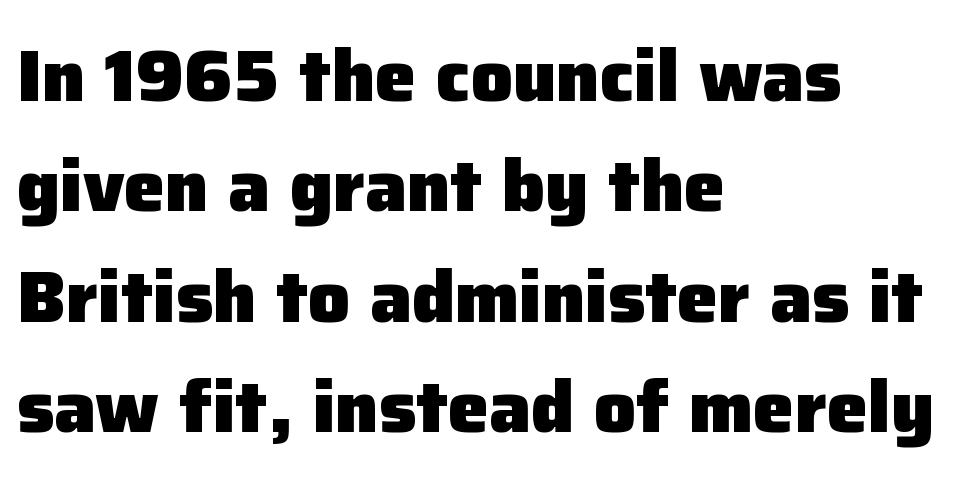
The image shows 74 px heavy sans-serif type, upright; set left-aligned, normal line spacing (1.49x), normal letter spacing, not underlined; low stroke contrast and a medium x-height.
